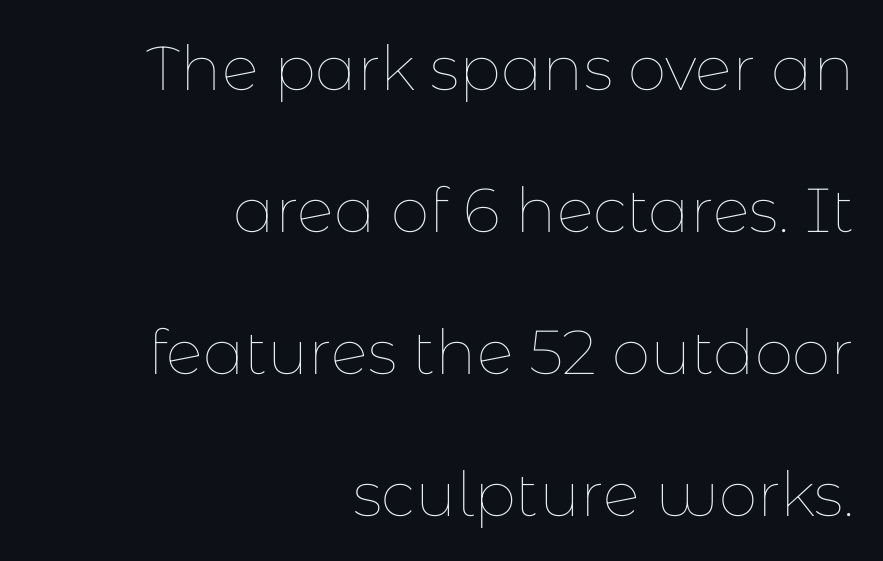
The image shows 62 px thin type, upright; set right-aligned, loose line spacing (2.29x), normal letter spacing, not underlined; low stroke contrast and a medium x-height.
